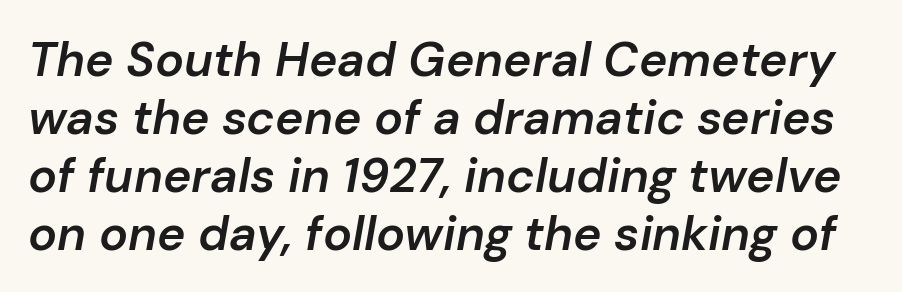
Notice how the stems are inclined rather than vertical — that's the hallmark of italics. A somewhat darkened texture: the type is semibold rather than bold. Words float on clear page, feet unadorned. Here the designer chose a conventional face with non-uniform glyph widths. What stands out about the letter spacing? Nothing — it is the standard amount.
